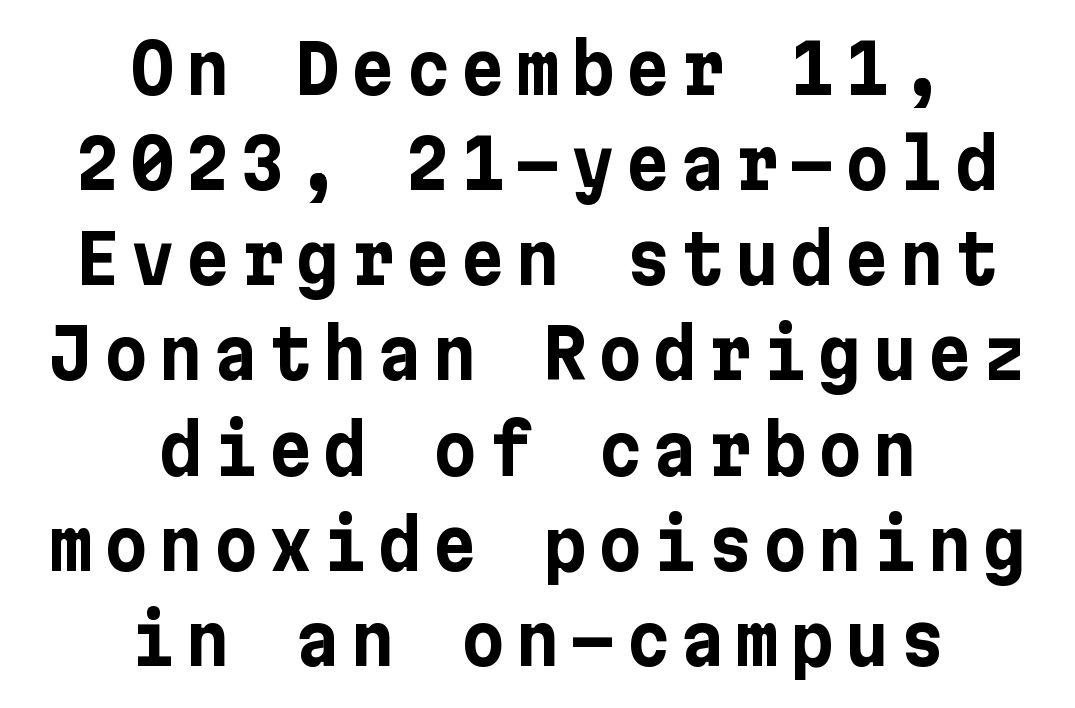
Q: Is the text bold? A: Yes.
Q: Is the text italic (slanted)? A: No, it is upright.
Q: Is the typeface a serif or a sans-serif typeface? A: Sans-serif.
Q: Is the text underlined? A: No.
Q: How is the paragraph aligned? A: Centered.
Q: Is the spacing between lines tight, normal or loose? A: Normal.
Q: Width (condensed, normal, or wide)? A: Normal.
Q: Stroke contrast? A: Low.
Q: x-height? A: Medium.
